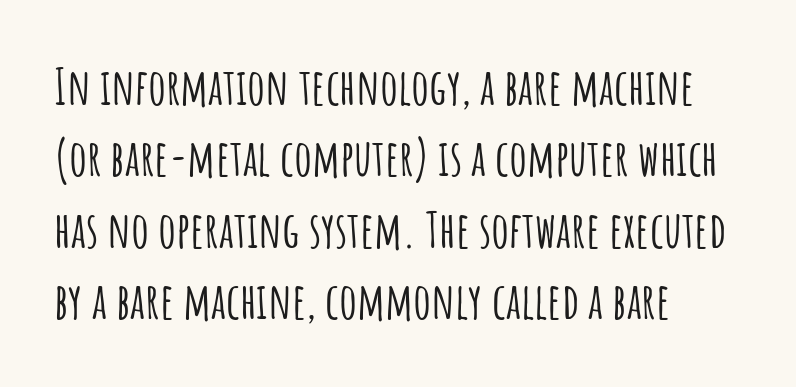
The zone under the glyphs is completely vacant. Leading: standard. Alignment: flush left. Tracking here is standard; glyphs follow each other at the usual distance. Each letter's strokes conclude bluntly, with no projecting serifs. This sample has the flowing, uneven cadence of proportional lettering.
